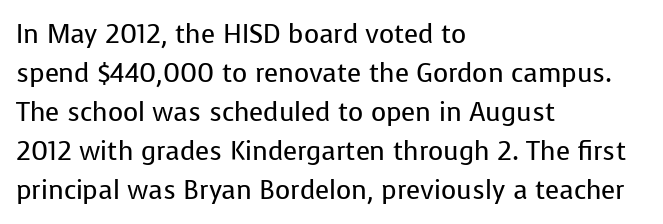
Each new line begins a customary step beneath the previous one. Students, note that the glyphs here touch the page at normal intervals. Letters rest on an invisible, unmarked baseline. Posture: upright roman.
